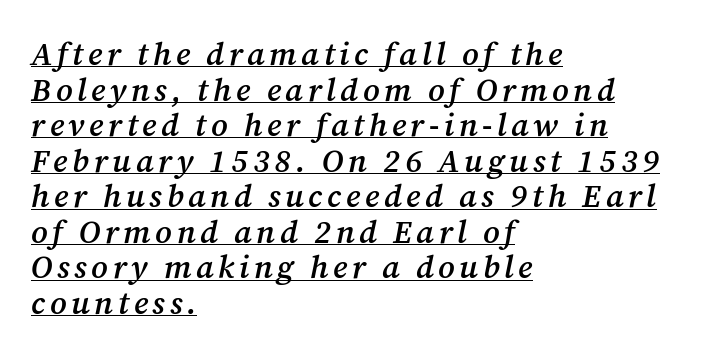
This is oblique type, the kind used for emphasis or titles. The rendering uses natural spacing where letterforms have individual widths. Quick note: interline space is minimal. The face used here is seriffed, in the tradition of book romans. Every letter is mildly thick-stroked: semibold rather than bold.
